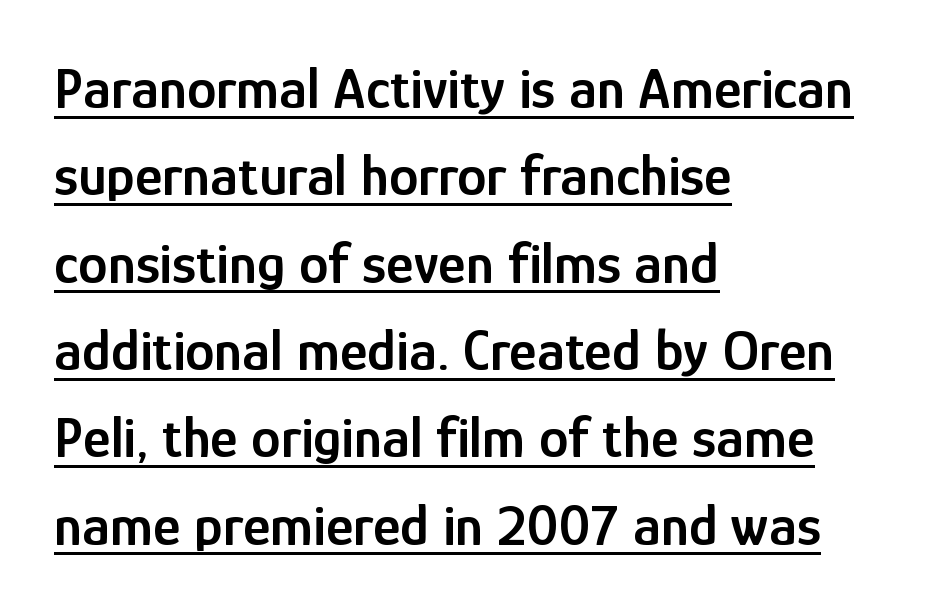
Q: Is the text bold? A: Semi-bold.
Q: Is the text italic (slanted)? A: No, it is upright.
Q: Is the typeface a serif or a sans-serif typeface? A: Sans-serif.
Q: Is the text underlined? A: Yes.
Q: How is the paragraph aligned? A: Left-aligned.
Q: Is the spacing between letters normal or unusually wide? A: Normal.
Q: Is the spacing between lines tight, normal or loose? A: Normal.
Q: Width (condensed, normal, or wide)? A: Condensed.
Q: Stroke contrast? A: Low.
Q: x-height? A: Medium.
Q: Monospaced? A: No.
